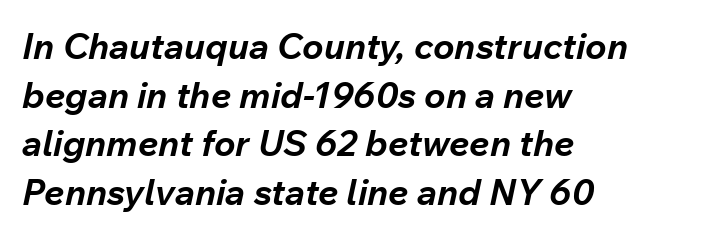
{"italic": "yes", "lean": "right", "slant_degrees": 12, "bold": "yes", "weight": "bold", "width": "normal", "stroke_contrast": "low", "x_height": "medium", "monospaced": "no", "underline": "no", "align": "left", "line_spacing": "normal", "line_spacing_ratio": 1.35, "letter_spacing": "normal", "letter_spacing_em": 0.0, "glyph_px": 36}
